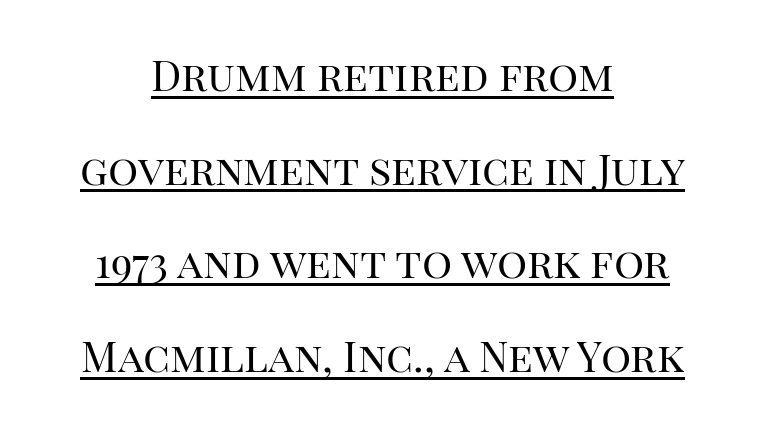
Q: Is the text bold? A: No.
Q: Is the text italic (slanted)? A: No, it is upright.
Q: Is the typeface a serif or a sans-serif typeface? A: Serif.
Q: Is the text underlined? A: Yes.
Q: How is the paragraph aligned? A: Centered.
Q: Is the spacing between letters normal or unusually wide? A: Normal.
Q: Is the spacing between lines tight, normal or loose? A: Loose.
Q: Width (condensed, normal, or wide)? A: Normal.
Q: Stroke contrast? A: High.
Q: x-height? A: Large.
Q: Monospaced? A: No.
